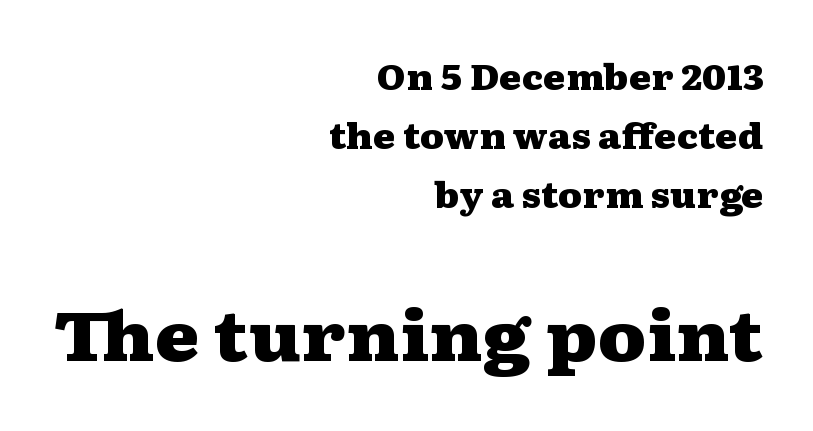
Scale increases going downward across the two blocks. Look at the bottom of the vertical strokes: they flare into serifs here. Notice how the stems are strictly vertical — no italics here. The letterforms sit shoulder to shoulder at normal distance.
